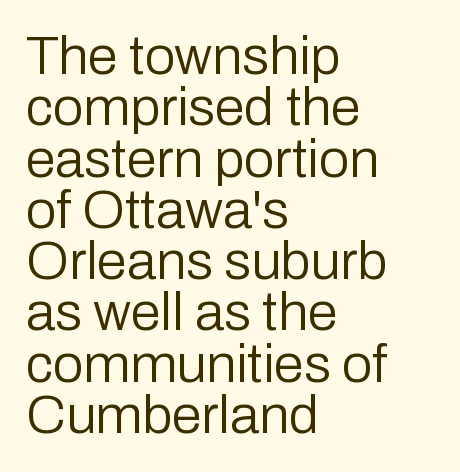
The image shows 54 px regular-weight sans-serif type, upright; set left-aligned, tight line spacing (0.95x), normal letter spacing, not underlined; low stroke contrast and a medium x-height.
